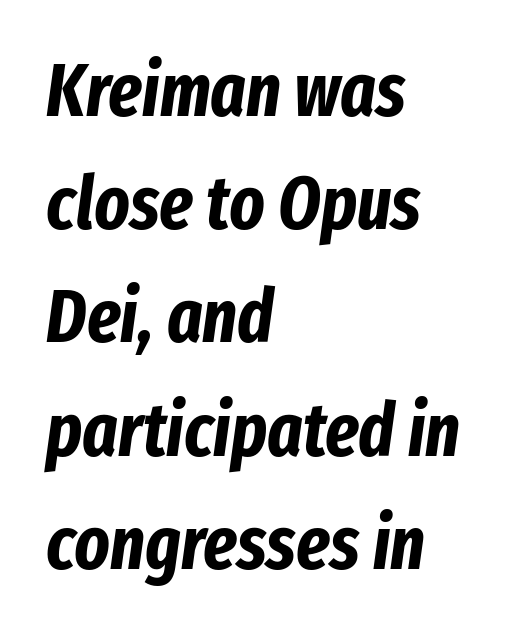
{"italic": "yes", "lean": "right", "slant_degrees": 8, "bold": "yes", "weight": "bold", "width": "condensed", "stroke_contrast": "low", "x_height": "medium", "monospaced": "no", "underline": "no", "align": "left", "line_spacing": "normal", "line_spacing_ratio": 1.53, "letter_spacing": "normal", "letter_spacing_em": 0.0, "glyph_px": 74}
